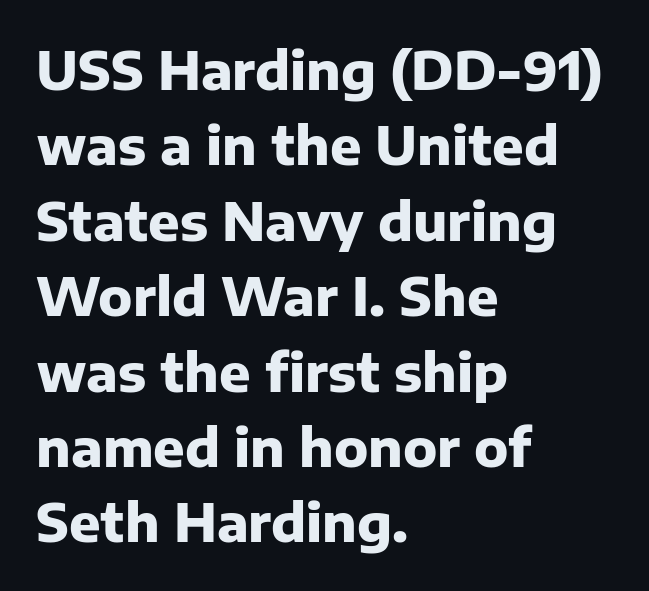
Spacing verdict: proportional, widths tailored to each character. These lines stack with their left ends in a neat column. Whoever set this chose a conventional vertical rhythm. Decoration check: the copy has no underline. The letters sit at their default tracking, neither squeezed nor spread. Stroke terminals: plain, sans-serif.
